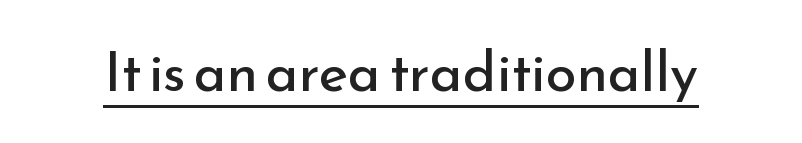
Q: Is the text bold? A: No.
Q: Is the text italic (slanted)? A: No, it is upright.
Q: Is the typeface a serif or a sans-serif typeface? A: Sans-serif.
Q: Is the text underlined? A: Yes.
Q: Is the spacing between letters normal or unusually wide? A: Normal.
Q: Width (condensed, normal, or wide)? A: Normal.
Q: Stroke contrast? A: Low.
Q: x-height? A: Small.
Q: Monospaced? A: No.
